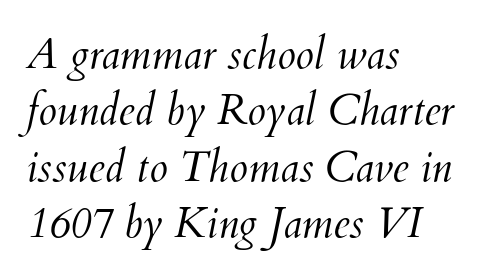
Regular leading. Tall strokes in this sample are angled rather than plumb. Nothing unusual about the tracking: characters are spaced as the font intends. Bare-footed words on every line. The lines in this sample share a left origin and differ only in where they stop.
